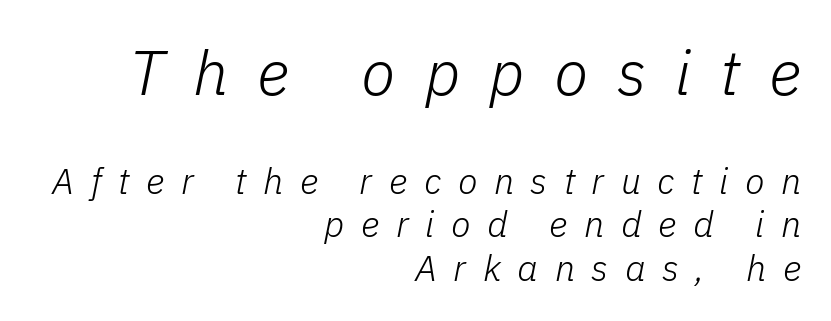
Q: Is the text bold? A: No.
Q: Is the text italic (slanted)? A: Yes, it leans right by about 11 degrees.
Q: Is the text underlined? A: No.
Q: How is the paragraph aligned? A: Right-aligned.
Q: Is the spacing between letters normal or unusually wide? A: Unusually wide.
Q: Which block of text is set in a larger size, the first (top) or the second (bottom)? A: The first (top) one.
Q: Width (condensed, normal, or wide)? A: Normal.
Q: Stroke contrast? A: Low.
Q: x-height? A: Medium.
Q: Monospaced? A: No.
